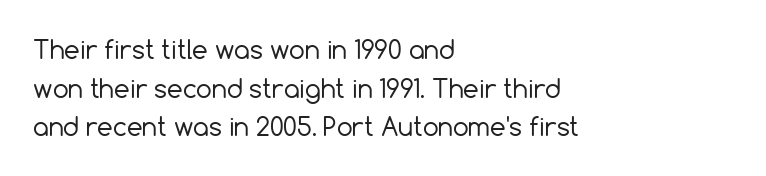
Notice how descenders clear the ascenders below comfortably — that's standard leading. Posture: vertical. Letter spacing: default. This rendering uses left alignment, leaving the right contour irregular.
